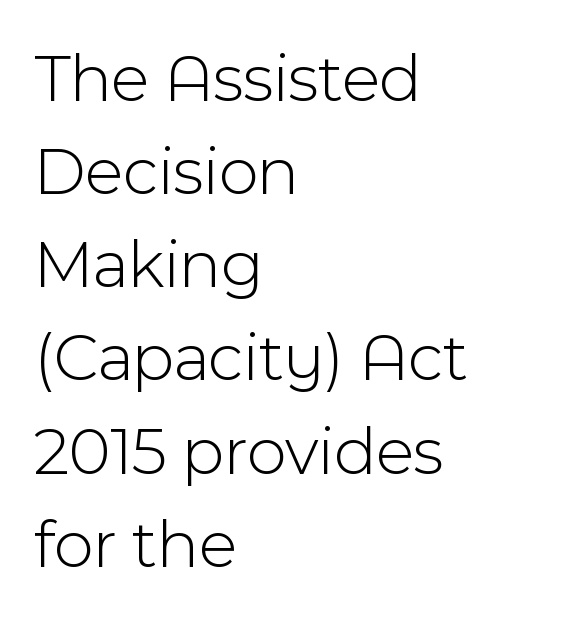
The image shows 69 px light sans-serif type, upright; set left-aligned, normal line spacing (1.35x), normal letter spacing, not underlined; a medium x-height.
